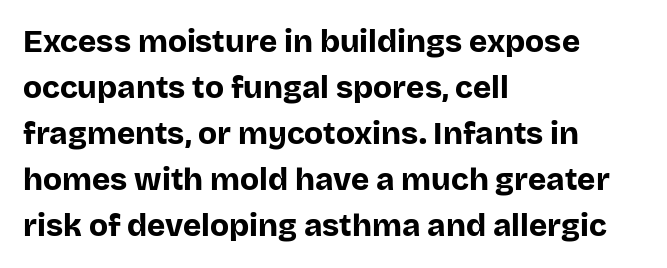
Q: Is the text bold? A: Yes.
Q: Is the text italic (slanted)? A: No, it is upright.
Q: Is the typeface a serif or a sans-serif typeface? A: Sans-serif.
Q: Is the text underlined? A: No.
Q: How is the paragraph aligned? A: Left-aligned.
Q: Is the spacing between letters normal or unusually wide? A: Normal.
Q: Is the spacing between lines tight, normal or loose? A: Normal.
Q: Width (condensed, normal, or wide)? A: Normal.
Q: Stroke contrast? A: Low.
Q: x-height? A: Large.
Q: Monospaced? A: No.
